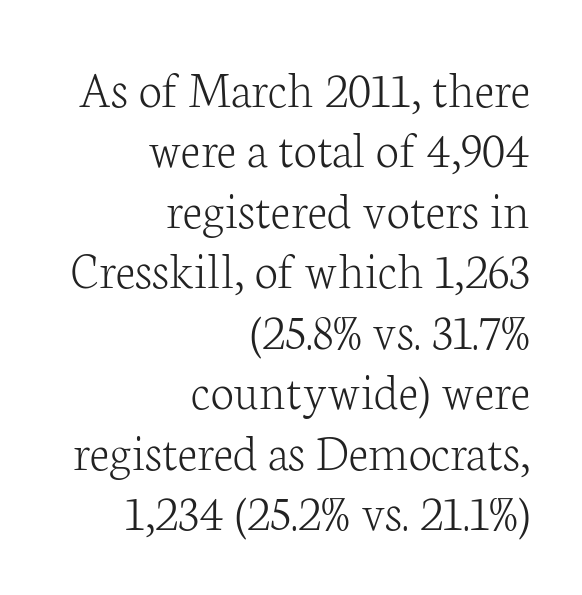
The image shows 53 px light serif type, upright; set right-aligned, tight line spacing (1.14x), normal letter spacing, not underlined; low stroke contrast and a medium x-height.
